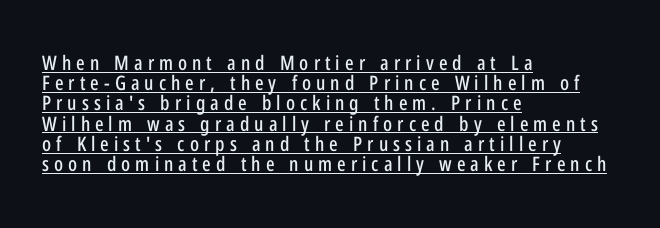
{"italic": "no", "underline": "yes", "align": "left", "line_spacing": "tight", "line_spacing_ratio": 1.01, "letter_spacing": "wide", "letter_spacing_em": 0.25, "glyph_px": 20}
